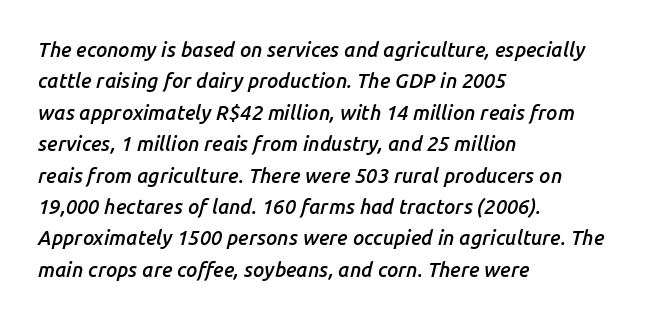
The image shows 20 px text type, italic (leaning right); set left-aligned, normal line spacing (1.57x), normal letter spacing, not underlined.
